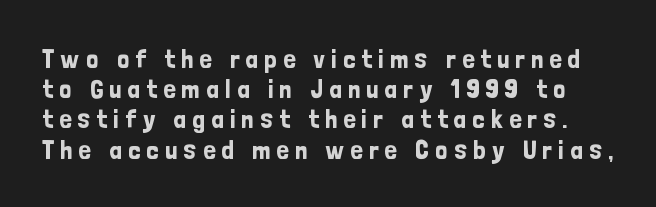
The tracking reads as deliberately expanded to a designer's eye. The space between consecutive lines is stingy. The words here are not underlined. Style check: upright.
